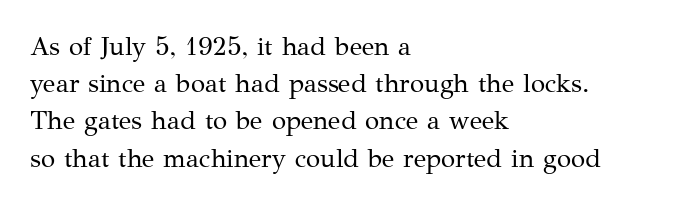
The rendering anchors every line to the left-hand side. A clean baseline with only descenders dipping below it. No chunkiness to these letters — they're not bold. Leading matches the norm, producing a regular column. Ascenders rise straight up at ninety degrees. Nobody touched the tracking dial on this one.
